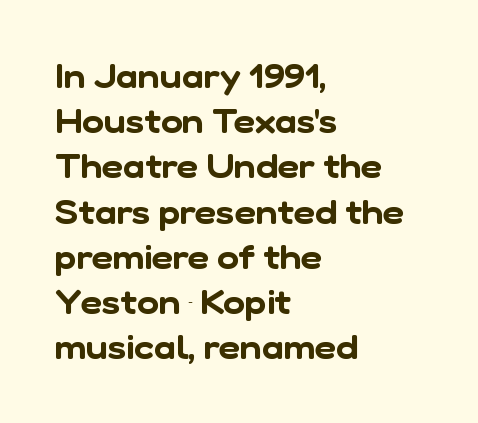
Q: Is the typeface a serif or a sans-serif typeface? A: Sans-serif.
Q: Is the text underlined? A: No.
Q: How is the paragraph aligned? A: Left-aligned.
Q: Is the spacing between letters normal or unusually wide? A: Normal.
Q: Is the spacing between lines tight, normal or loose? A: Normal.
Q: Width (condensed, normal, or wide)? A: Normal.
Q: Stroke contrast? A: Low.
Q: x-height? A: Medium.
Q: Monospaced? A: No.
